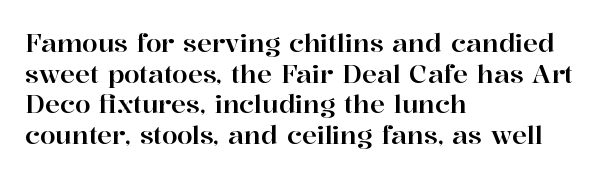
Which margin do the lines hug? The left one — the right edge is uneven. Bare-footed words on every line. Here the glyphs are tracked normally, forming tight word shapes. Does the lettering tilt? It doesn't — this is upright.
